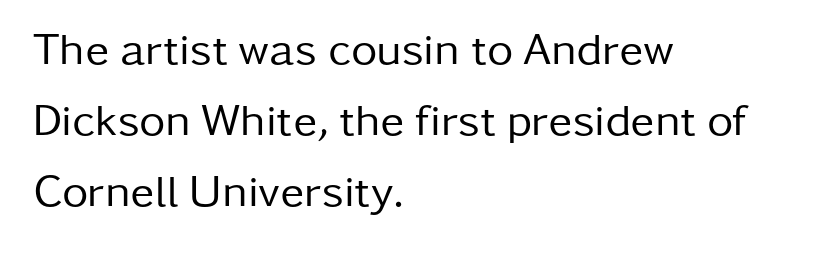
The strokes carry an ordinary text weight at most. Every stem runs plumb, perpendicular to the baseline. This sample keeps an unexceptional amount of space between lines. Does extra space separate the letters? No, they use regular spacing. Is the block centered? No — it sits flush against the left margin. The strip under each line holds only bare page.
